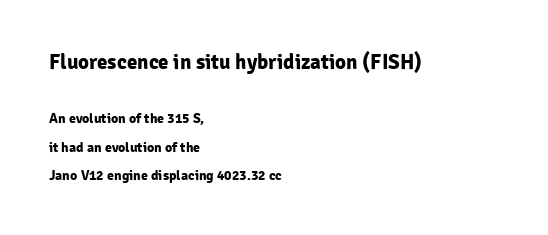
The image shows 21 px bold type, upright; set left-aligned, loose line spacing (2.05x), normal letter spacing, not underlined; the first (top) block is 1.5x larger.
